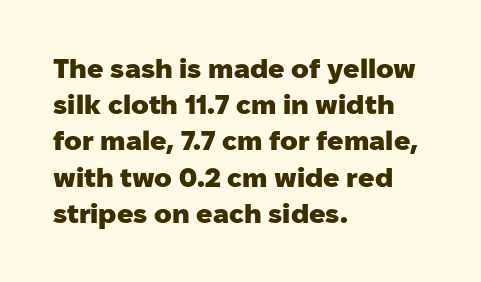
Q: Is the text bold? A: Yes.
Q: Is the text italic (slanted)? A: No, it is upright.
Q: Is the text underlined? A: No.
Q: How is the paragraph aligned? A: Left-aligned.
Q: Is the spacing between letters normal or unusually wide? A: Normal.
Q: Is the spacing between lines tight, normal or loose? A: Normal.
